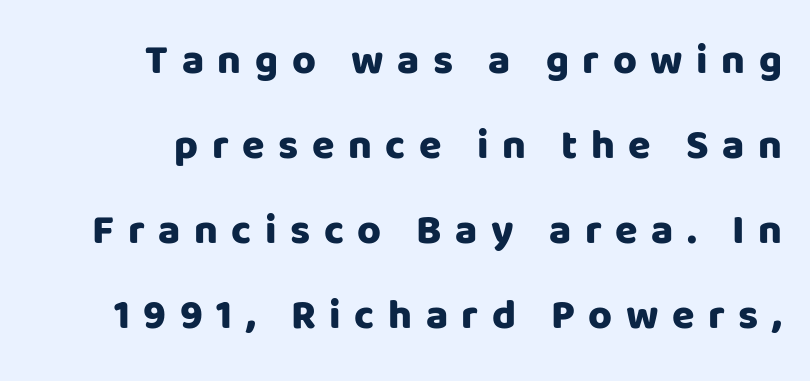
{"serif": "no", "italic": "no", "bold": "yes", "weight": "heavy", "width": "normal", "stroke_contrast": "low", "x_height": "large", "monospaced": "no", "underline": "no", "align": "right", "line_spacing": "loose", "line_spacing_ratio": 2.07, "letter_spacing": "wide", "letter_spacing_em": 0.33, "glyph_px": 41}
